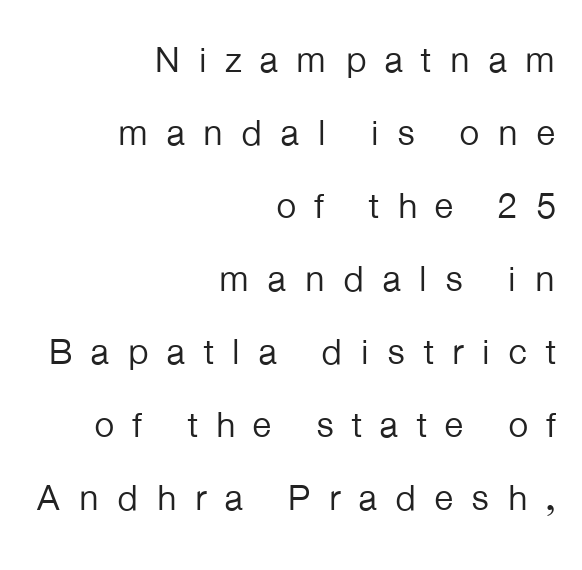
Letter spacing: wide. Bare-footed words on every line. Nothing sits at the stroke ends, so this counts as sans-serif. Is the block centered? No — it sits flush against the right margin. Baseline-to-baseline distance is far greater than the letter height. The letters advance in unequal steps, a hallmark of proportional type.
